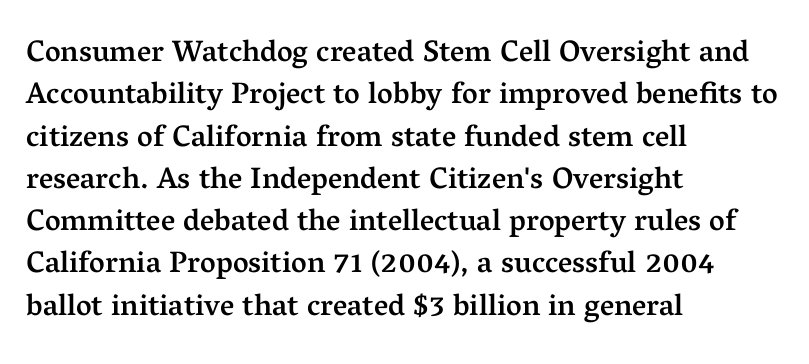
Q: Is the text bold? A: Semi-bold.
Q: Is the text italic (slanted)? A: No, it is upright.
Q: Is the typeface a serif or a sans-serif typeface? A: Serif.
Q: Is the text underlined? A: No.
Q: How is the paragraph aligned? A: Left-aligned.
Q: Is the spacing between letters normal or unusually wide? A: Normal.
Q: Is the spacing between lines tight, normal or loose? A: Normal.
Q: Width (condensed, normal, or wide)? A: Normal.
Q: Stroke contrast? A: Medium.
Q: x-height? A: Medium.
Q: Monospaced? A: No.
